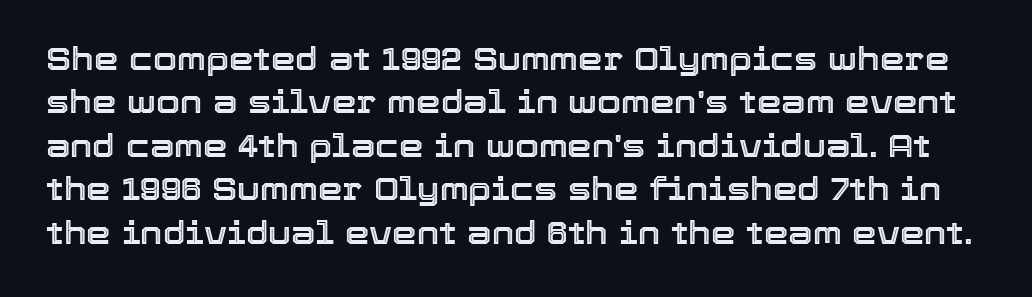
Q: Is the text italic (slanted)? A: No, it is upright.
Q: Is the text underlined? A: No.
Q: Is the spacing between letters normal or unusually wide? A: Normal.
Q: Is the spacing between lines tight, normal or loose? A: Normal.
Q: Width (condensed, normal, or wide)? A: Normal.
Q: x-height? A: Medium.
Q: Monospaced? A: No.
